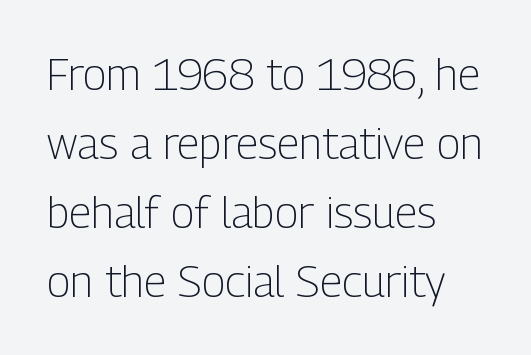
{"serif": "no", "italic": "no", "bold": "no", "weight": "light", "width": "condensed", "stroke_contrast": "low", "x_height": "medium", "monospaced": "no", "underline": "no", "align": "left", "line_spacing": "normal", "line_spacing_ratio": 1.57, "letter_spacing": "normal", "letter_spacing_em": 0.0, "glyph_px": 44}
